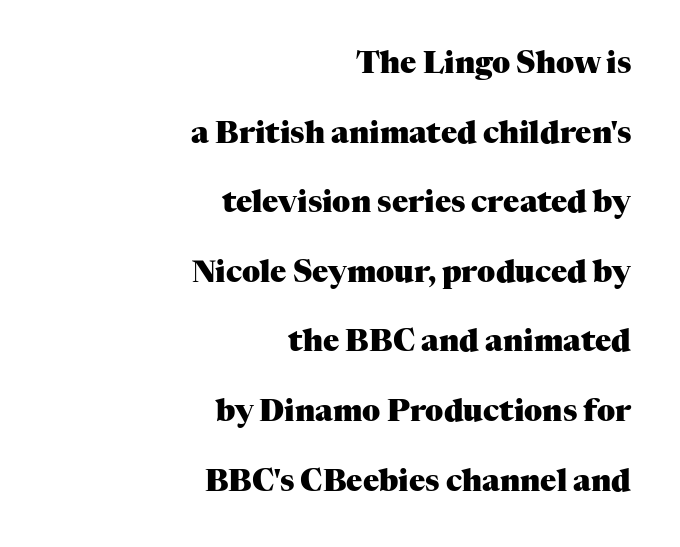
Spacing verdict: proportional, widths tailored to each character. A dark, heavy texture on the line: the type is bold. Posture: vertical. Casual observation: everything's shoved over to the right. This rendering employs a face with finishing strokes, i.e., a serif. A typesetter would call this zero additional tracking.
